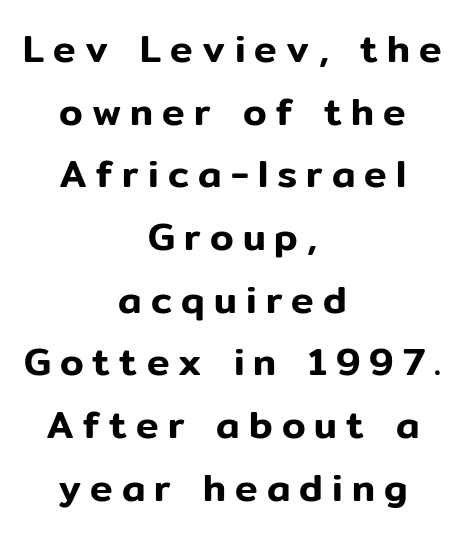
{"serif": "no", "italic": "no", "width": "normal", "stroke_contrast": "low", "x_height": "medium", "monospaced": "no", "underline": "no", "align": "center", "line_spacing": "normal", "line_spacing_ratio": 1.65, "letter_spacing": "wide", "letter_spacing_em": 0.24, "glyph_px": 38}
